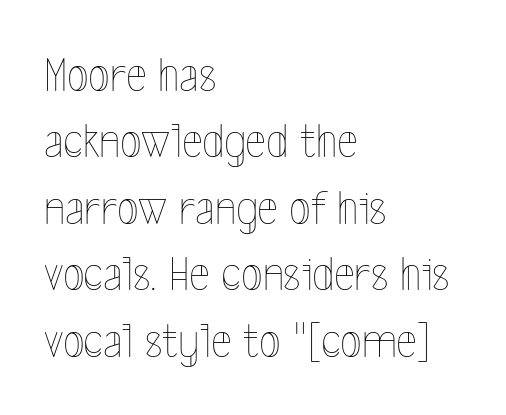
The image shows 50 px thin, condensed type, upright; set left-aligned, normal line spacing (1.33x), normal letter spacing, not underlined; a medium x-height.
